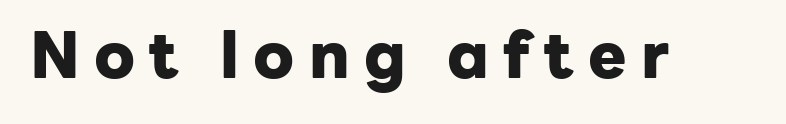
{"serif": "no", "italic": "no", "bold": "yes", "weight": "heavy", "width": "normal", "stroke_contrast": "low", "x_height": "medium", "monospaced": "no", "underline": "no", "letter_spacing": "wide", "letter_spacing_em": 0.22, "glyph_px": 64}
